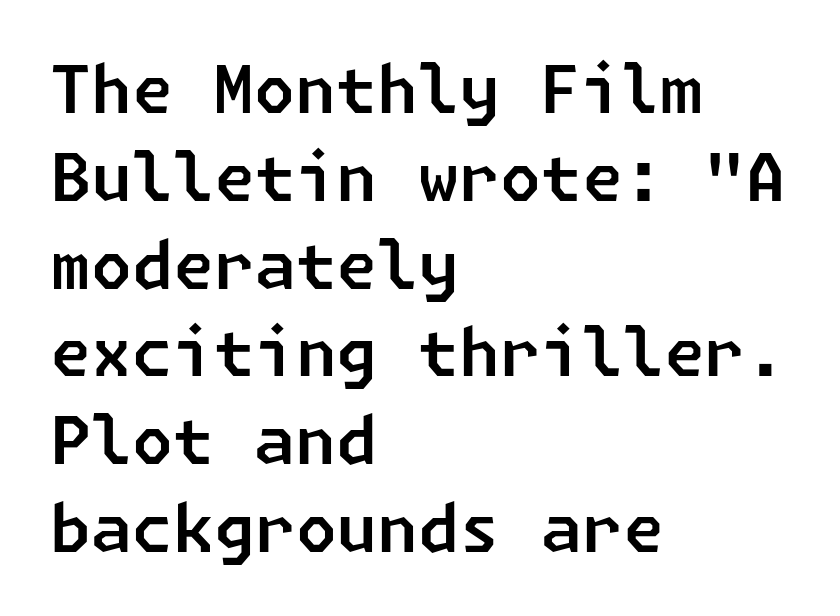
Q: Is the typeface a serif or a sans-serif typeface? A: Sans-serif.
Q: Is the text underlined? A: No.
Q: How is the paragraph aligned? A: Left-aligned.
Q: Is the spacing between letters normal or unusually wide? A: Normal.
Q: Is the spacing between lines tight, normal or loose? A: Normal.
Q: Width (condensed, normal, or wide)? A: Normal.
Q: Stroke contrast? A: Low.
Q: x-height? A: Medium.
